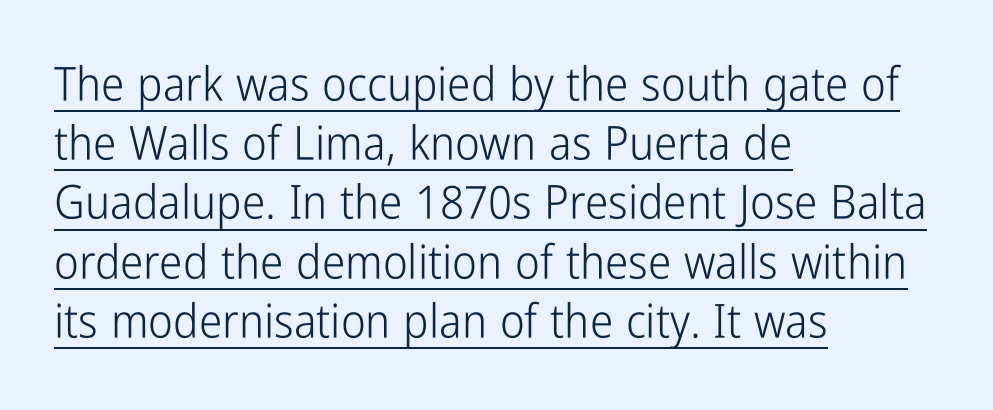
The image shows 47 px light, condensed sans-serif type, upright; set left-aligned, normal line spacing (1.26x), normal letter spacing, underlined; low stroke contrast and a medium x-height.
